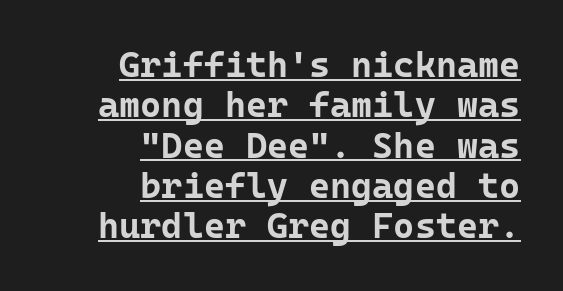
Q: Is the text bold? A: Yes.
Q: Is the text italic (slanted)? A: No, it is upright.
Q: Is the typeface a serif or a sans-serif typeface? A: Sans-serif.
Q: Is the text underlined? A: Yes.
Q: How is the paragraph aligned? A: Right-aligned.
Q: Is the spacing between letters normal or unusually wide? A: Normal.
Q: Is the spacing between lines tight, normal or loose? A: Tight.
Q: Width (condensed, normal, or wide)? A: Normal.
Q: Stroke contrast? A: Low.
Q: x-height? A: Medium.
Q: Monospaced? A: Yes.
